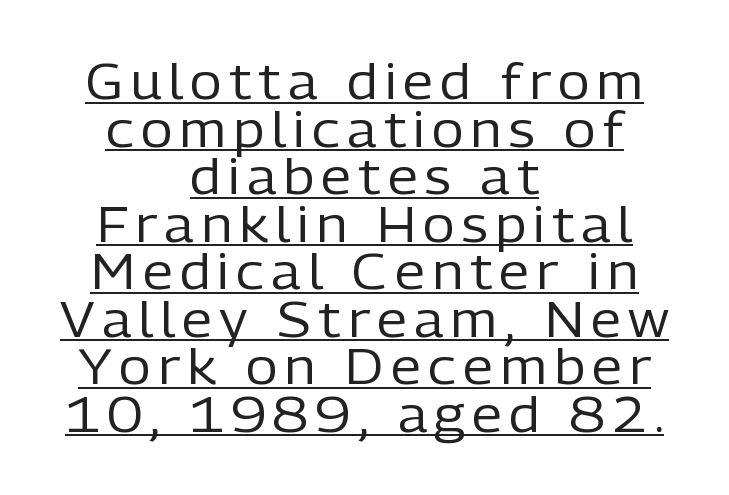
{"serif": "no", "italic": "no", "bold": "no", "weight": "regular", "width": "normal", "stroke_contrast": "low", "x_height": "medium", "monospaced": "no", "underline": "yes", "align": "center", "line_spacing": "tight", "line_spacing_ratio": 0.97, "glyph_px": 49}
